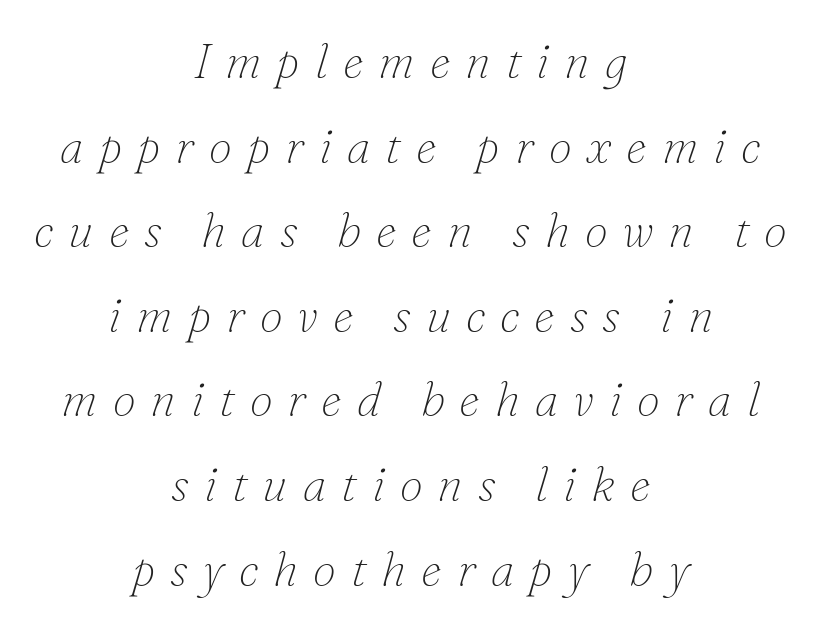
Q: Is the text bold? A: No.
Q: Is the text italic (slanted)? A: Yes, it leans right by about 16 degrees.
Q: Is the typeface a serif or a sans-serif typeface? A: Serif.
Q: Is the text underlined? A: No.
Q: How is the paragraph aligned? A: Centered.
Q: Is the spacing between letters normal or unusually wide? A: Unusually wide.
Q: Width (condensed, normal, or wide)? A: Normal.
Q: Stroke contrast? A: Low.
Q: x-height? A: Small.
Q: Monospaced? A: No.
